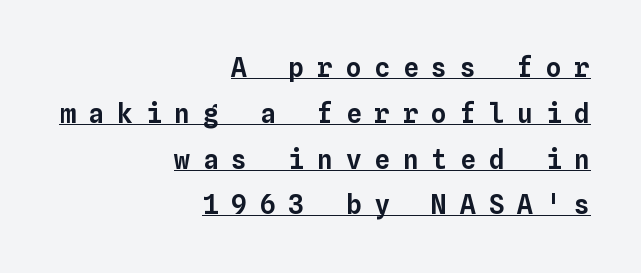
The image shows 26 px text type, upright; set right-aligned, line spacing 1.76x, unusually wide letter spacing (+0.5 em), underlined.
